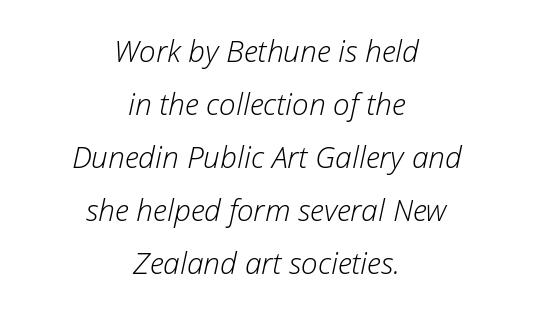
The image shows 30 px light type, italic (leaning right); set centered, line spacing 1.77x, normal letter spacing, not underlined; low stroke contrast and a medium x-height.
